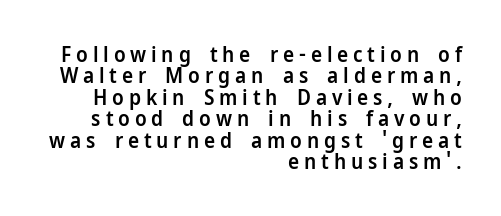
Q: Is the text bold? A: Semi-bold.
Q: Is the text italic (slanted)? A: No, it is upright.
Q: Is the text underlined? A: No.
Q: How is the paragraph aligned? A: Right-aligned.
Q: Is the spacing between letters normal or unusually wide? A: Unusually wide.
Q: Is the spacing between lines tight, normal or loose? A: Tight.
